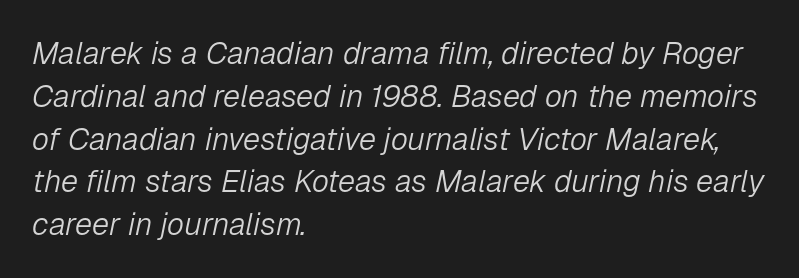
The image shows 31 px light type, italic (leaning right); set left-aligned, normal line spacing (1.38x), normal letter spacing, not underlined; low stroke contrast and a medium x-height.
